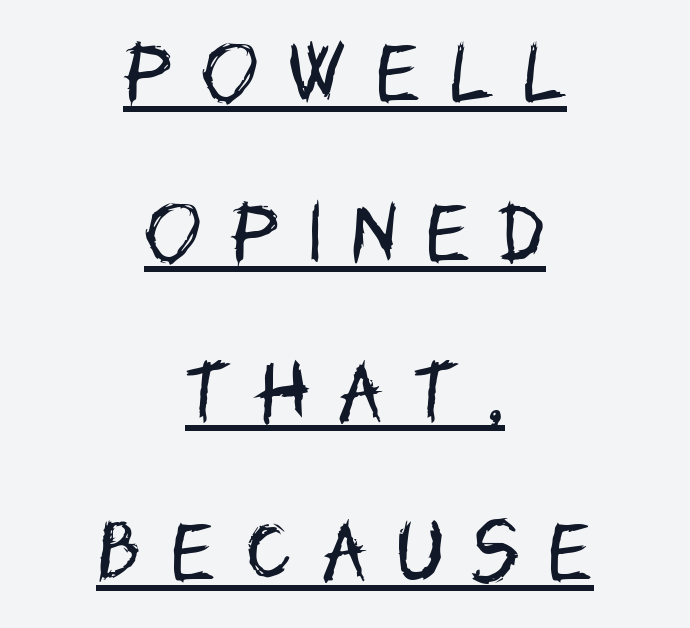
I'd call this a sans setting — the letters go barefoot. These glyphs show unthickened strokes, regular width or finer. Interline gaps are noticeably wide in this sample. Underlining? Definitely there. Looks like regular typesetting: each glyph gets only the width it needs. Tracking value appears strongly positive — letters spread wide.
